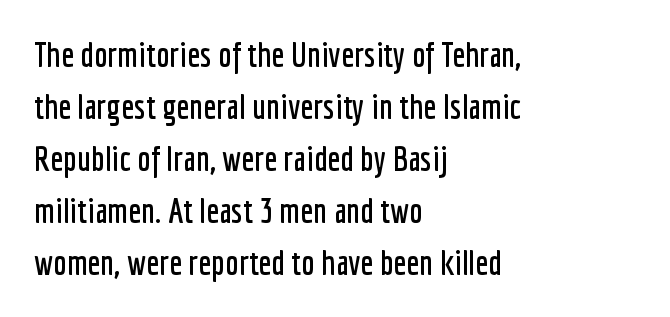
Q: Is the text italic (slanted)? A: No, it is upright.
Q: Is the typeface a serif or a sans-serif typeface? A: Sans-serif.
Q: Is the text underlined? A: No.
Q: How is the paragraph aligned? A: Left-aligned.
Q: Is the spacing between letters normal or unusually wide? A: Normal.
Q: Is the spacing between lines tight, normal or loose? A: Normal.
Q: Width (condensed, normal, or wide)? A: Condensed.
Q: Stroke contrast? A: Low.
Q: x-height? A: Medium.
Q: Monospaced? A: No.
